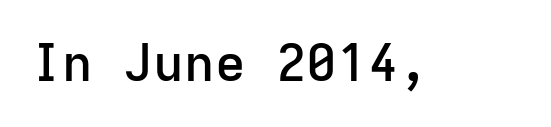
{"serif": "no", "italic": "no", "bold": "semi", "weight": "semibold", "width": "normal", "stroke_contrast": "low", "x_height": "medium", "monospaced": "yes", "underline": "no", "letter_spacing": "normal", "letter_spacing_em": 0.0, "glyph_px": 51}
